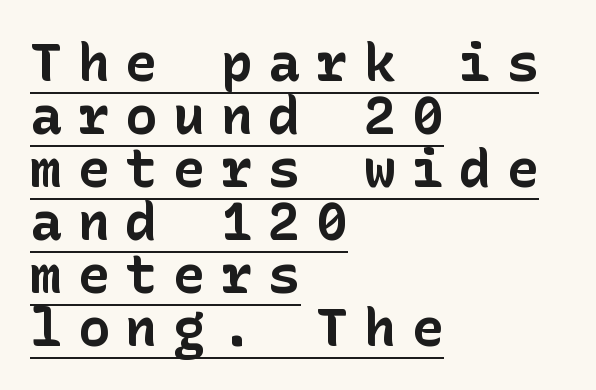
Q: Is the text bold? A: Yes.
Q: Is the text italic (slanted)? A: No, it is upright.
Q: Is the typeface a serif or a sans-serif typeface? A: Sans-serif.
Q: Is the text underlined? A: Yes.
Q: How is the paragraph aligned? A: Left-aligned.
Q: Is the spacing between letters normal or unusually wide? A: Unusually wide.
Q: Is the spacing between lines tight, normal or loose? A: Tight.
Q: Width (condensed, normal, or wide)? A: Normal.
Q: Stroke contrast? A: Low.
Q: x-height? A: Medium.
